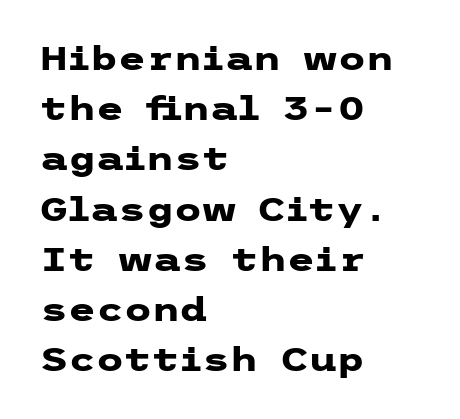
The axis of the letterforms is exactly vertical. The font is running at its bold setting. Beneath every word, the page is bare. The face used here is rendered with its standard letterfit.
